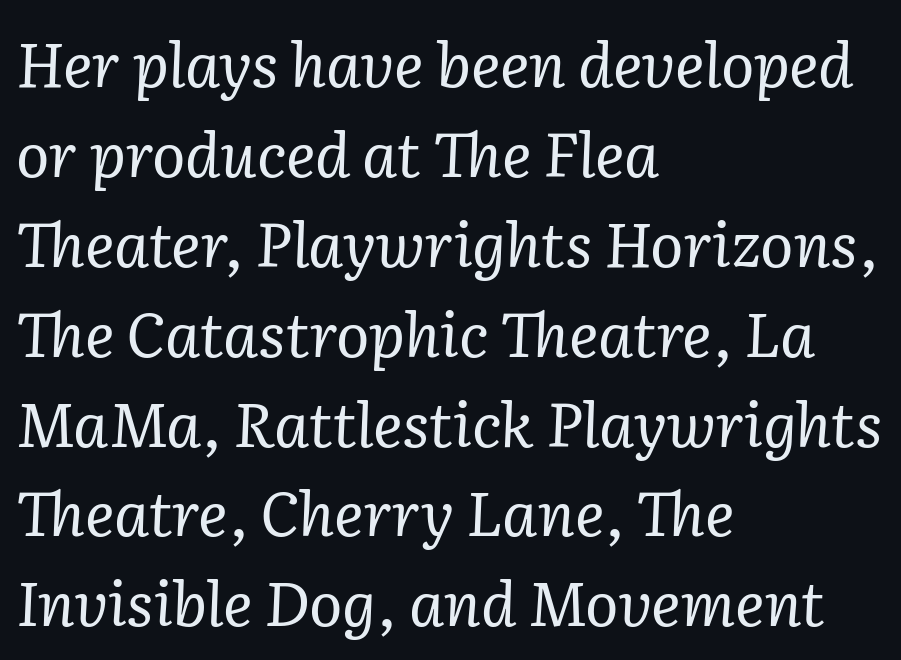
Q: Is the text bold? A: No.
Q: Is the text italic (slanted)? A: Yes, it leans right by about 2 degrees.
Q: Is the typeface a serif or a sans-serif typeface? A: Serif.
Q: Is the text underlined? A: No.
Q: How is the paragraph aligned? A: Left-aligned.
Q: Is the spacing between letters normal or unusually wide? A: Normal.
Q: Is the spacing between lines tight, normal or loose? A: Normal.
Q: Width (condensed, normal, or wide)? A: Normal.
Q: Stroke contrast? A: Low.
Q: x-height? A: Medium.
Q: Monospaced? A: No.
